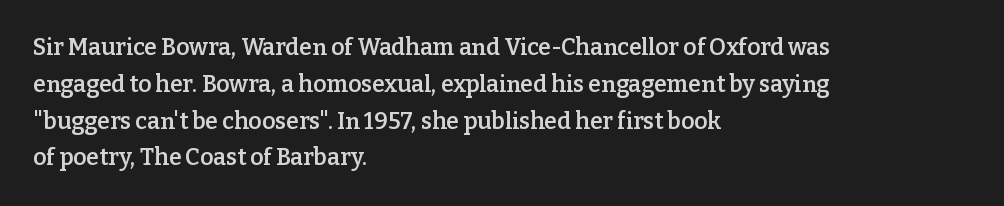
{"italic": "no", "bold": "semi", "underline": "no", "align": "left", "line_spacing": "normal", "line_spacing_ratio": 1.6, "letter_spacing": "normal", "letter_spacing_em": 0.0, "glyph_px": 23}
